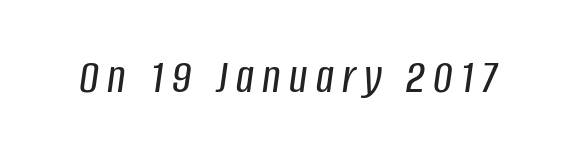
The space directly below the letters is spotless. The rendering applies a slant to the glyphs. This sample has the flowing, uneven cadence of proportional lettering.
